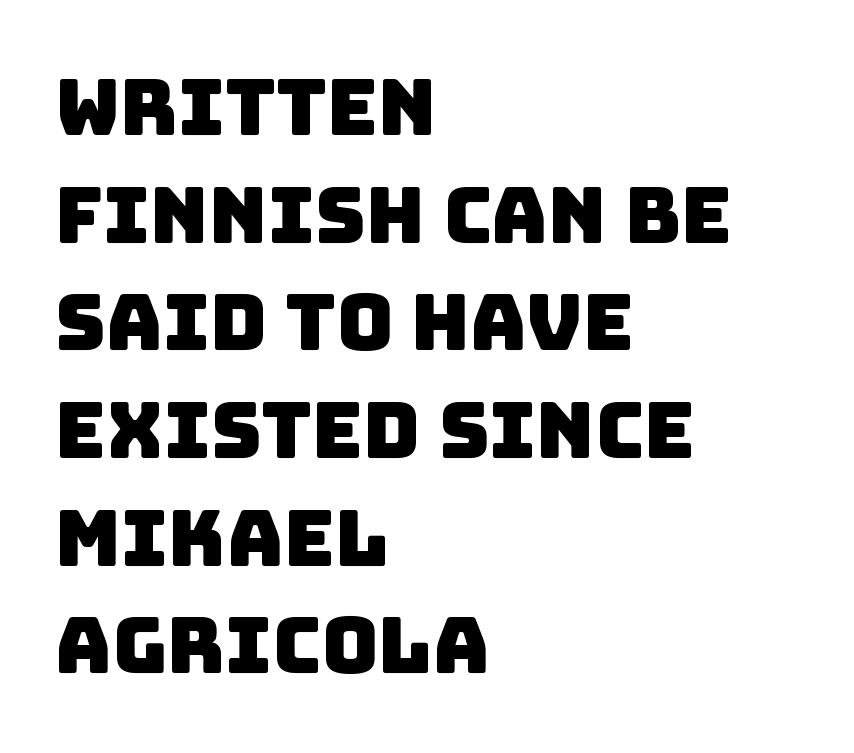
The image shows 78 px sans-serif type; set left-aligned, normal line spacing (1.38x), normal letter spacing, not underlined; low stroke contrast and a large x-height.
